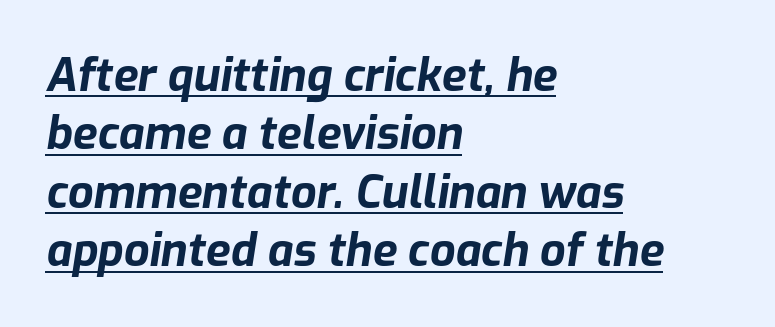
The image shows 45 px bold type, italic (leaning right); set left-aligned, normal line spacing (1.3x), normal letter spacing, underlined; low stroke contrast and a medium x-height.
